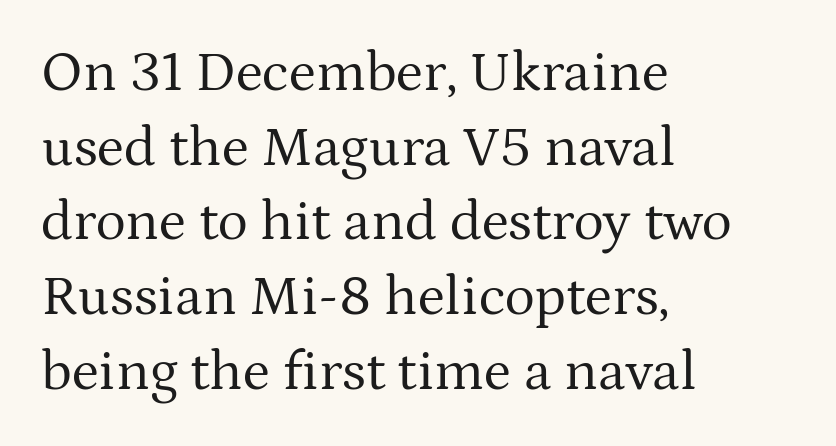
{"serif": "yes", "italic": "no", "bold": "no", "weight": "regular", "width": "normal", "stroke_contrast": "medium", "x_height": "medium", "monospaced": "no", "underline": "no", "align": "left", "line_spacing": "normal", "line_spacing_ratio": 1.31, "letter_spacing": "normal", "letter_spacing_em": 0.0, "glyph_px": 57}
